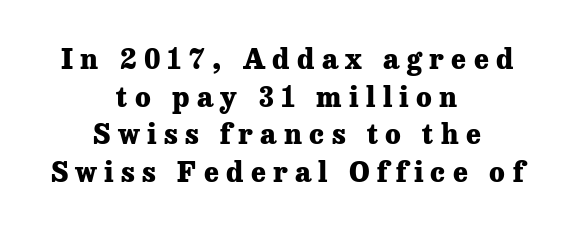
Q: Is the text bold? A: Yes.
Q: Is the text italic (slanted)? A: No, it is upright.
Q: Is the typeface a serif or a sans-serif typeface? A: Serif.
Q: Is the text underlined? A: No.
Q: How is the paragraph aligned? A: Centered.
Q: Is the spacing between letters normal or unusually wide? A: Unusually wide.
Q: Is the spacing between lines tight, normal or loose? A: Normal.
Q: Width (condensed, normal, or wide)? A: Normal.
Q: Stroke contrast? A: Low.
Q: x-height? A: Medium.
Q: Monospaced? A: No.
